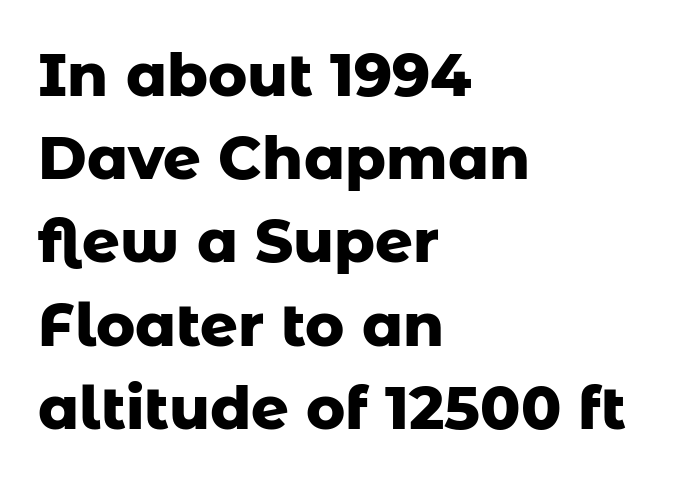
The image shows 59 px heavy sans-serif type, upright; set left-aligned, normal line spacing (1.41x), normal letter spacing, not underlined; low stroke contrast and a medium x-height.
